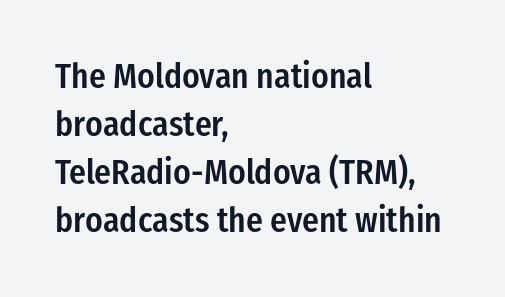
Q: Is the text bold? A: Semi-bold.
Q: Is the text italic (slanted)? A: No, it is upright.
Q: Is the typeface a serif or a sans-serif typeface? A: Sans-serif.
Q: Is the text underlined? A: No.
Q: How is the paragraph aligned? A: Left-aligned.
Q: Is the spacing between letters normal or unusually wide? A: Normal.
Q: Is the spacing between lines tight, normal or loose? A: Normal.
Q: Width (condensed, normal, or wide)? A: Condensed.
Q: Stroke contrast? A: Low.
Q: x-height? A: Medium.
Q: Monospaced? A: No.
